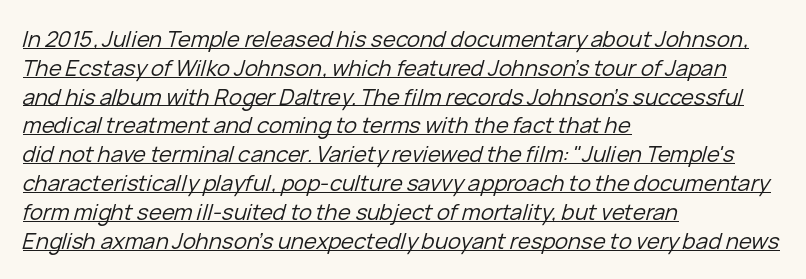
The image shows 22 px text type, italic (leaning right); set left-aligned, normal line spacing (1.31x), normal letter spacing, underlined.
